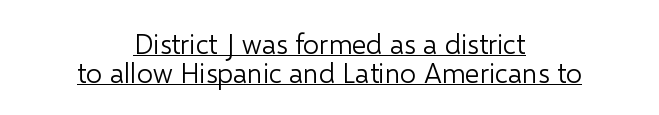
The image shows 28 px light sans-serif type, upright; set centered, tight line spacing (1.02x), normal letter spacing, underlined; low stroke contrast and a medium x-height.
